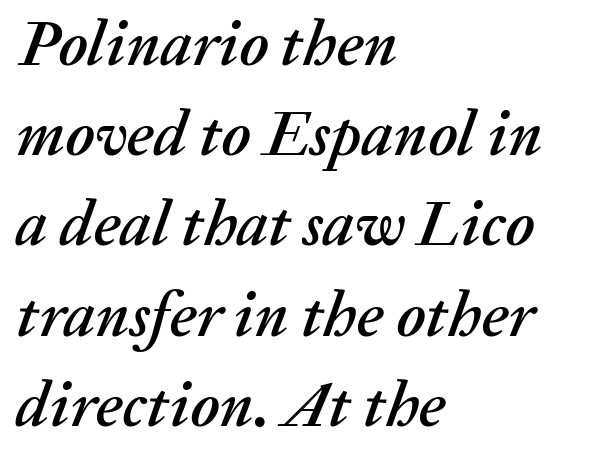
The image shows 64 px text type, italic (leaning right); set left-aligned, normal line spacing (1.41x), normal letter spacing, not underlined; medium stroke contrast and a medium x-height.
